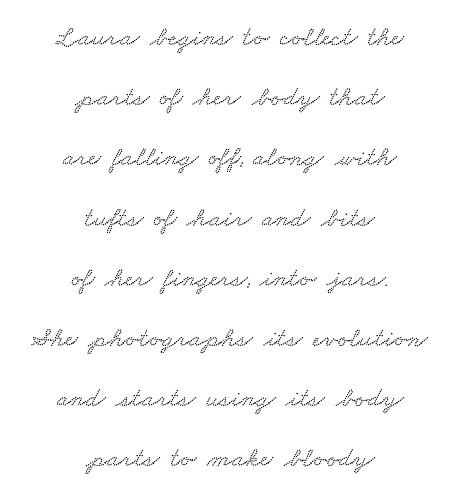
Q: Is the text underlined? A: No.
Q: How is the paragraph aligned? A: Centered.
Q: Is the spacing between letters normal or unusually wide? A: Normal.
Q: Is the spacing between lines tight, normal or loose? A: Loose.
